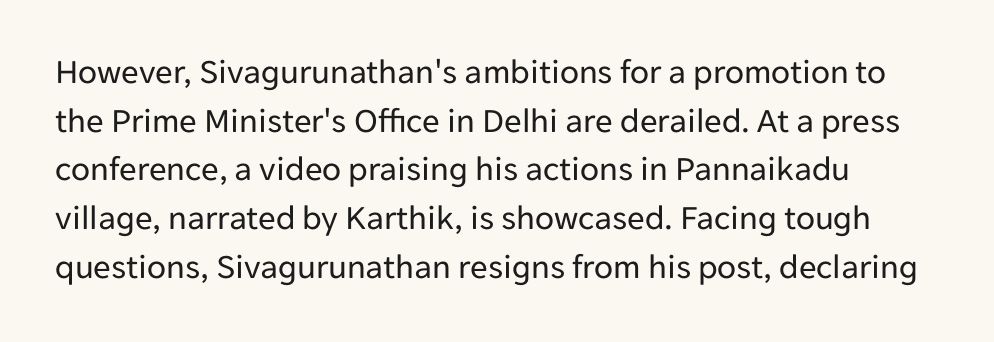
The image shows 35 px regular-weight sans-serif type, upright; set left-aligned, normal line spacing (1.39x), normal letter spacing, not underlined; low stroke contrast and a medium x-height.
